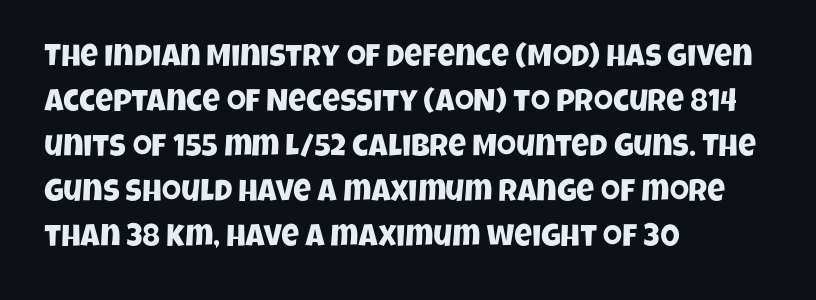
Q: Is the typeface a serif or a sans-serif typeface? A: Sans-serif.
Q: Is the text underlined? A: No.
Q: How is the paragraph aligned? A: Left-aligned.
Q: Is the spacing between letters normal or unusually wide? A: Normal.
Q: Is the spacing between lines tight, normal or loose? A: Normal.
Q: Width (condensed, normal, or wide)? A: Condensed.
Q: Stroke contrast? A: Low.
Q: x-height? A: Large.
Q: Monospaced? A: No.
